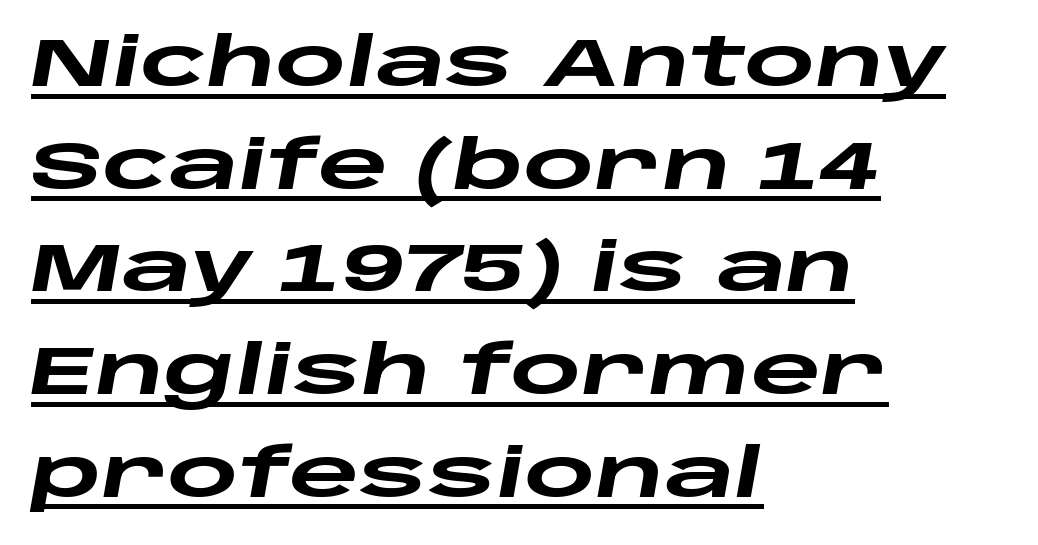
The image shows 68 px heavy, wide type, italic (leaning right); set left-aligned, normal line spacing (1.51x), normal letter spacing, underlined; low stroke contrast and a large x-height.
